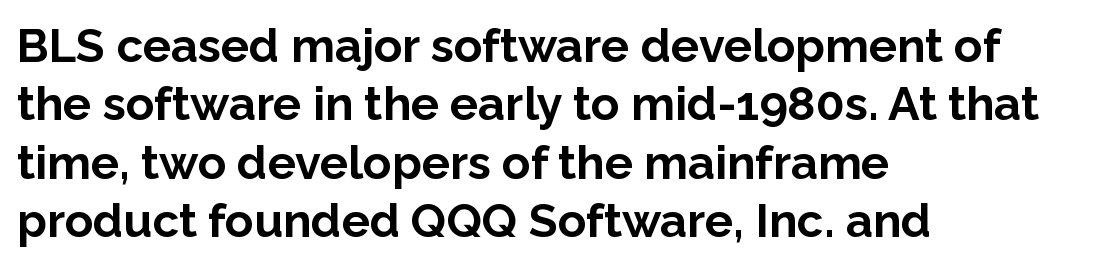
A student would call this left alignment; a typographer would say flush left, rag right. Looks like regular typesetting: each glyph gets only the width it needs. Letters rest on an invisible, unmarked baseline. The face used here has the dense, thick strokes of a bold. What stands out about the letter spacing? Nothing — it is the standard amount.
